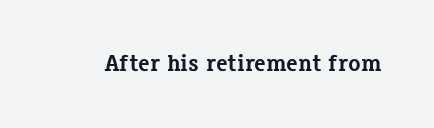
{"italic": "no", "bold": "yes", "underline": "no", "letter_spacing": "normal", "letter_spacing_em": 0.0, "glyph_px": 23}
